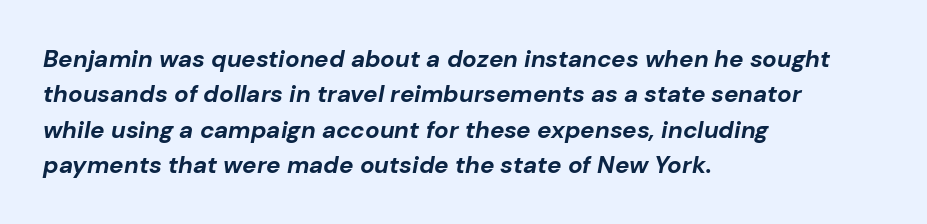
The image shows 24 px bold type, italic (leaning right); set left-aligned, normal line spacing (1.47x), normal letter spacing, not underlined.
